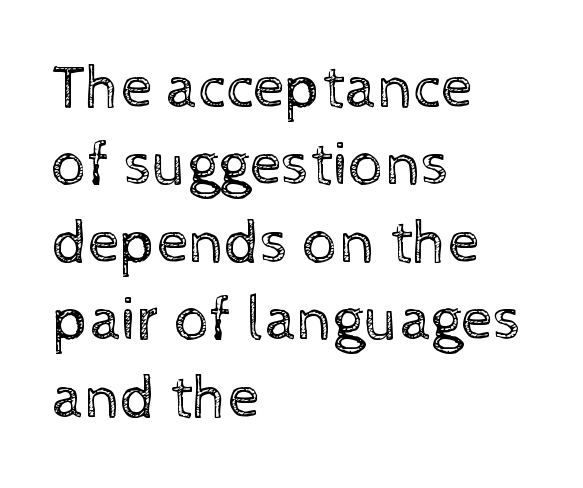
{"italic": "no", "bold": "no", "weight": "regular", "width": "normal", "x_height": "medium", "monospaced": "no", "underline": "no", "align": "left", "line_spacing_ratio": 1.23, "letter_spacing": "normal", "letter_spacing_em": 0.0, "glyph_px": 63}
